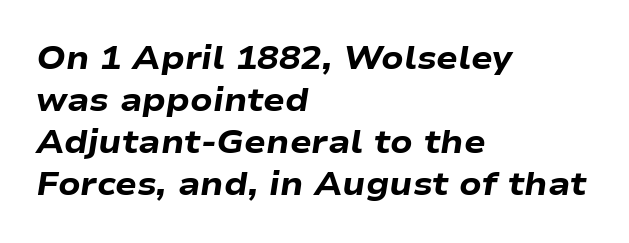
{"italic": "yes", "lean": "right", "slant_degrees": 9, "bold": "yes", "weight": "heavy", "width": "wide", "stroke_contrast": "low", "x_height": "medium", "monospaced": "no", "underline": "no", "align": "left", "line_spacing": "normal", "line_spacing_ratio": 1.31, "letter_spacing": "normal", "letter_spacing_em": 0.0, "glyph_px": 32}
